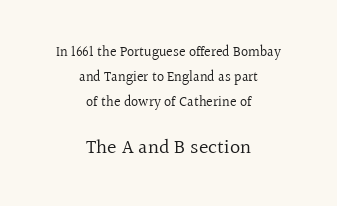
Q: Is the text bold? A: No.
Q: Is the text italic (slanted)? A: No, it is upright.
Q: Is the text underlined? A: No.
Q: How is the paragraph aligned? A: Centered.
Q: Is the spacing between letters normal or unusually wide? A: Normal.
Q: Which block of text is set in a larger size, the first (top) or the second (bottom)? A: The second (bottom) one.
